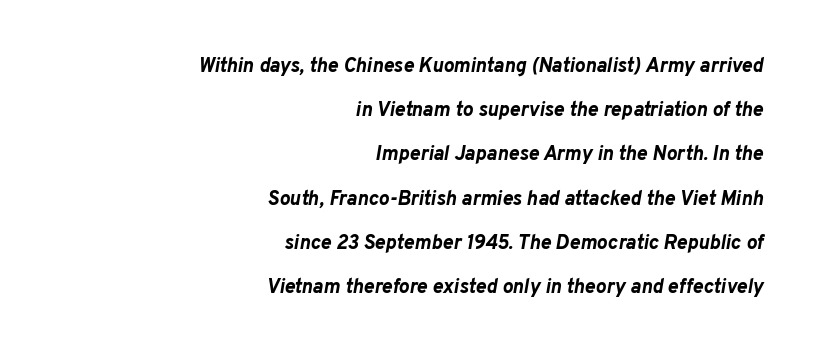
The face used here is rendered with its standard letterfit. Has an underline been added? It has not. Leftover space on each line is placed entirely before the opening word. Look at the stroke-to-counter ratio: heavy, a bold. Would a proofreader flag this as italicized? Yes.
